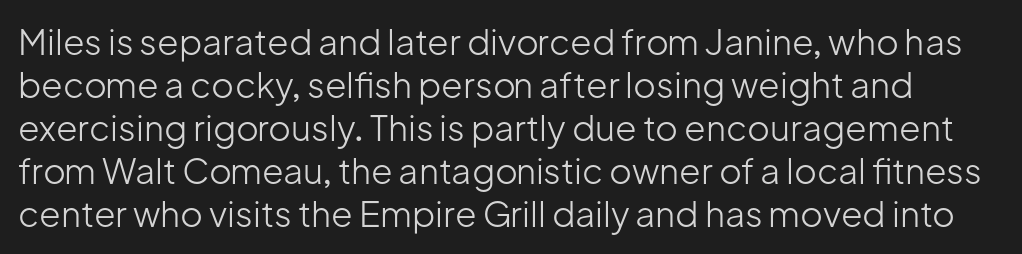
{"serif": "no", "italic": "no", "bold": "no", "weight": "light", "width": "normal", "stroke_contrast": "low", "x_height": "medium", "monospaced": "no", "underline": "no", "line_spacing_ratio": 1.23, "letter_spacing": "normal", "letter_spacing_em": 0.0, "glyph_px": 35}
